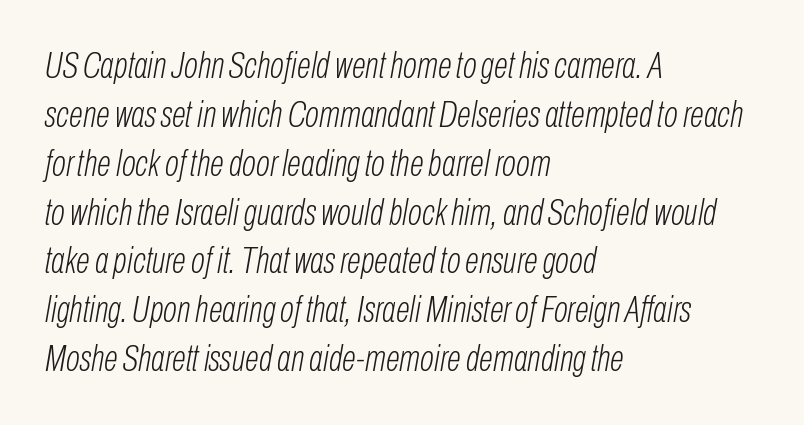
The image shows 37 px light, condensed type, italic (leaning right); set left-aligned, normal line spacing (1.32x), normal letter spacing, not underlined; low stroke contrast and a medium x-height.
